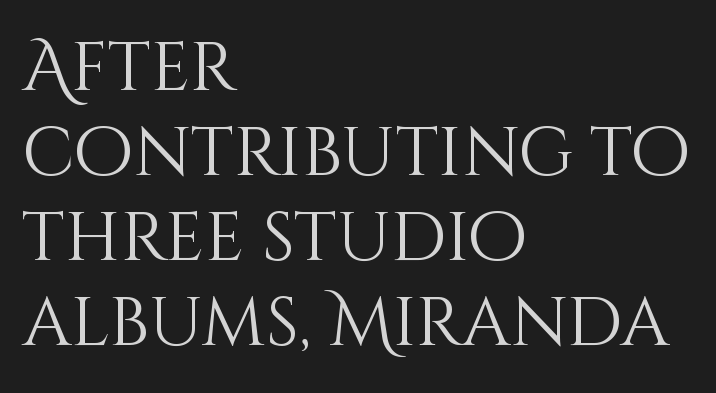
{"italic": "no", "bold": "no", "weight": "light", "width": "normal", "stroke_contrast": "medium", "x_height": "large", "monospaced": "no", "underline": "no", "align": "left", "line_spacing_ratio": 1.23, "letter_spacing": "normal", "letter_spacing_em": 0.0, "glyph_px": 69}
